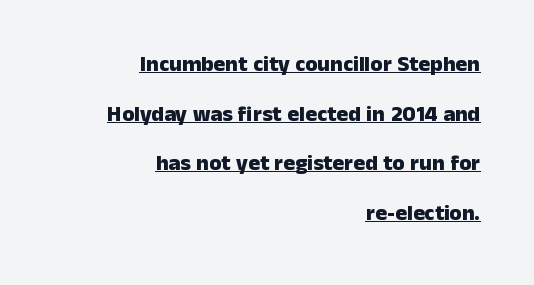
Q: Is the text bold? A: Yes.
Q: Is the text italic (slanted)? A: No, it is upright.
Q: Is the text underlined? A: Yes.
Q: How is the paragraph aligned? A: Right-aligned.
Q: Is the spacing between letters normal or unusually wide? A: Normal.
Q: Is the spacing between lines tight, normal or loose? A: Loose.
